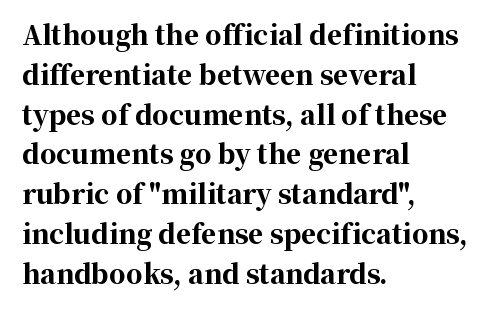
{"italic": "no", "bold": "yes", "underline": "no", "align": "left", "line_spacing": "normal", "line_spacing_ratio": 1.53, "letter_spacing": "normal", "letter_spacing_em": 0.0, "glyph_px": 26}
